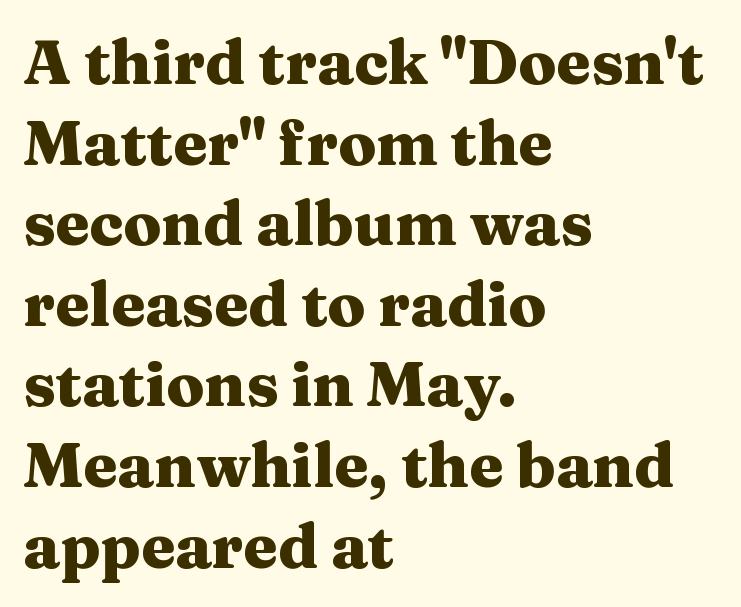
The image shows 62 px heavy, wide serif type, upright; set left-aligned, normal line spacing (1.3x), normal letter spacing, not underlined; medium stroke contrast and a medium x-height.
